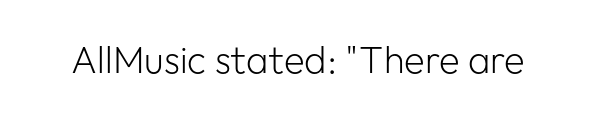
The image shows 38 px light sans-serif type, upright; set normal letter spacing, not underlined; low stroke contrast and a medium x-height.
